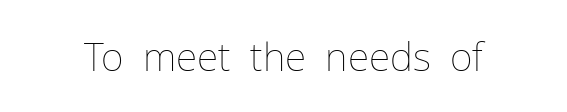
{"italic": "no", "bold": "no", "weight": "thin", "width": "normal", "stroke_contrast": "low", "x_height": "medium", "monospaced": "no", "underline": "no", "letter_spacing": "normal", "letter_spacing_em": 0.0, "glyph_px": 39}
